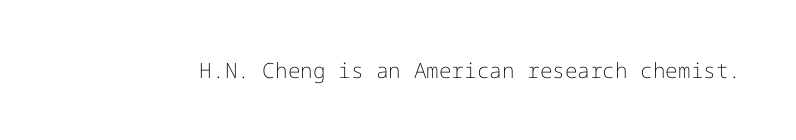
The passage shown is not underscored anywhere. The font's upright variant was chosen for this text. Stems here are at most as thick as an everyday book face. Observe the ordinary spacing: letters are neighbours, not strangers.
